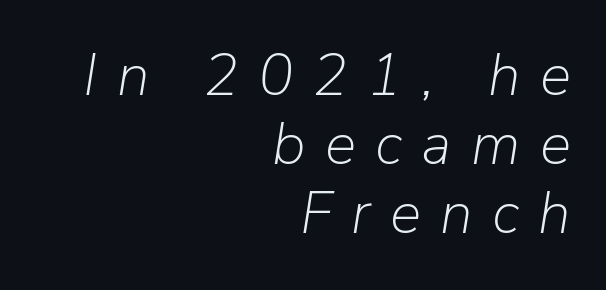
{"italic": "yes", "lean": "right", "slant_degrees": 9, "bold": "no", "weight": "light", "width": "normal", "stroke_contrast": "low", "x_height": "medium", "monospaced": "no", "underline": "no", "align": "right", "line_spacing_ratio": 1.17, "letter_spacing": "wide", "letter_spacing_em": 0.33, "glyph_px": 59}
